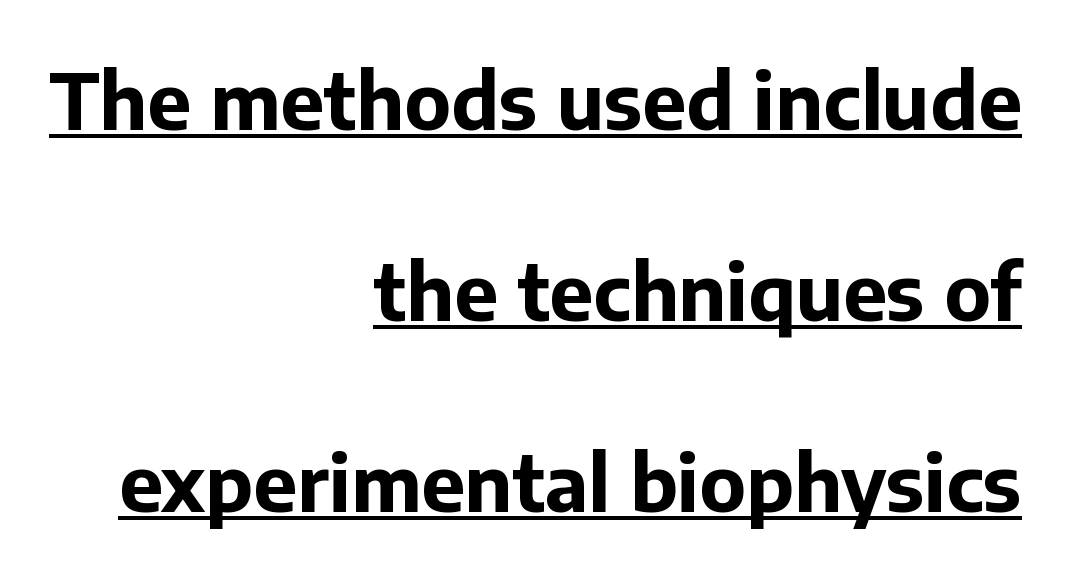
{"serif": "no", "italic": "no", "bold": "yes", "weight": "bold", "width": "normal", "stroke_contrast": "low", "x_height": "medium", "monospaced": "no", "underline": "yes", "align": "right", "line_spacing": "loose", "line_spacing_ratio": 2.45, "letter_spacing": "normal", "letter_spacing_em": 0.0, "glyph_px": 78}
